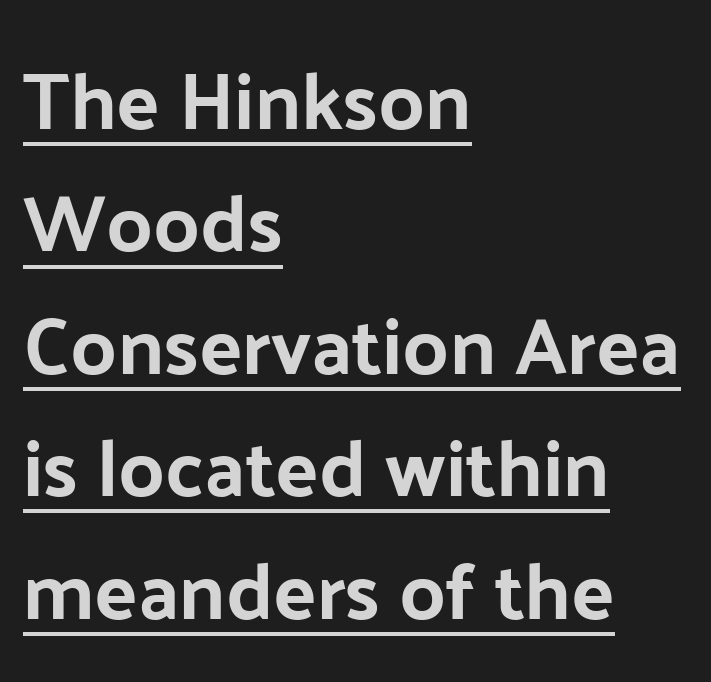
Does the weight exceed regular? Yes, all the way to bold. The letters advance in unequal steps, a hallmark of proportional type. No extra tracking has been applied to these lines. A typesetter would label this face a sans. All the whitespace from short lines collects on the right. Underline: present.
